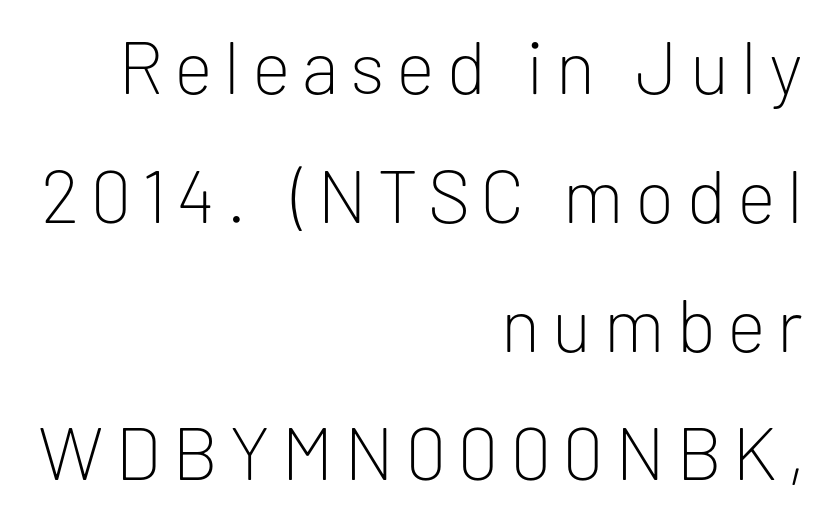
{"serif": "no", "italic": "no", "bold": "no", "weight": "light", "width": "normal", "stroke_contrast": "low", "x_height": "medium", "monospaced": "no", "underline": "no", "align": "right", "line_spacing_ratio": 1.74, "glyph_px": 74}
